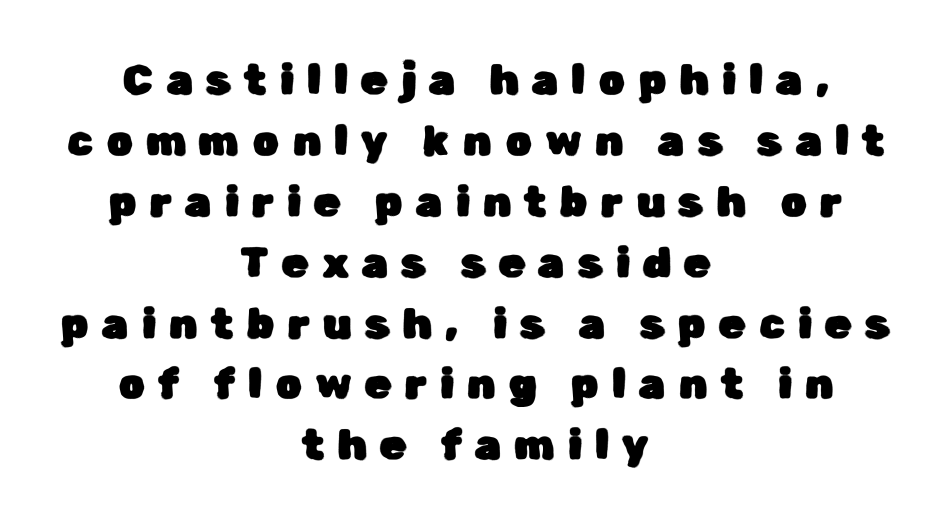
{"serif": "no", "italic": "no", "width": "normal", "stroke_contrast": "low", "x_height": "medium", "monospaced": "no", "underline": "no", "align": "center", "line_spacing": "normal", "line_spacing_ratio": 1.45, "letter_spacing": "wide", "letter_spacing_em": 0.32, "glyph_px": 42}
